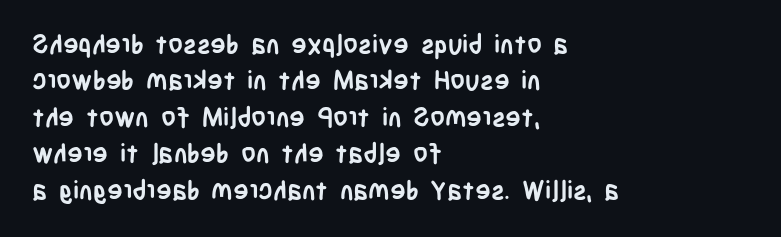
Characters remain perfectly vertical along every line. The passage is arranged the way most books set body copy — flush left. These lines sit exactly where default settings would place them. Nobody touched the tracking dial on this one. Descender tails drop into unmarked territory. Is the type bold? Yes — the strokes are clearly thick and heavy.
